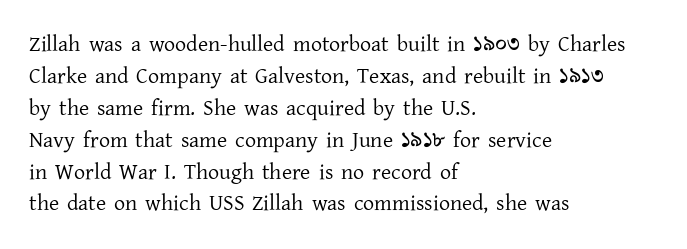
This sample uses an upright cut, with every glyph sitting square on the baseline. Check the space under the baseline: it is left empty. These lines are set flush left with a ragged right edge. Weight: not bold — regular or lighter.
